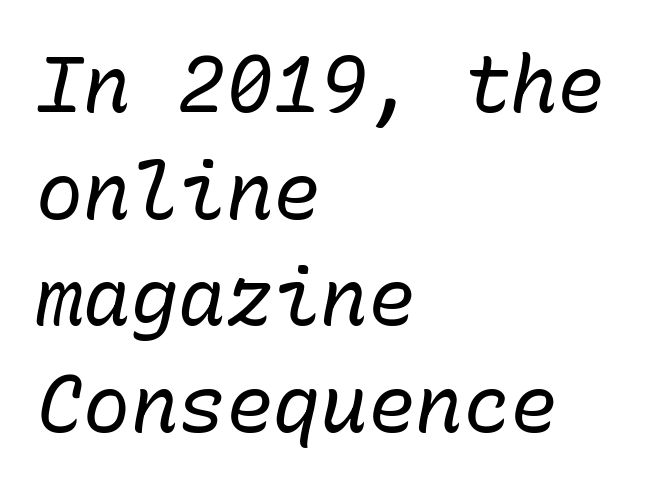
Q: Is the text bold? A: No.
Q: Is the text italic (slanted)? A: Yes, it leans right by about 10 degrees.
Q: Is the text underlined? A: No.
Q: How is the paragraph aligned? A: Left-aligned.
Q: Is the spacing between letters normal or unusually wide? A: Normal.
Q: Is the spacing between lines tight, normal or loose? A: Normal.
Q: Width (condensed, normal, or wide)? A: Normal.
Q: Stroke contrast? A: Low.
Q: x-height? A: Medium.
Q: Monospaced? A: Yes.
